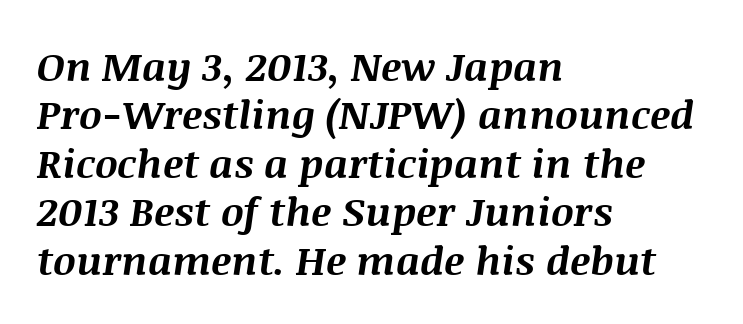
The image shows 40 px bold type, italic (leaning right); set left-aligned, line spacing 1.21x, normal letter spacing, not underlined; medium stroke contrast and a large x-height.
